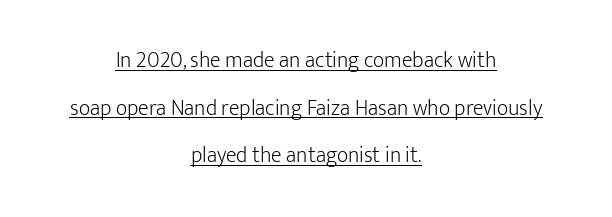
{"italic": "no", "bold": "no", "underline": "yes", "align": "center", "line_spacing": "loose", "line_spacing_ratio": 2.16, "letter_spacing": "normal", "letter_spacing_em": 0.0, "glyph_px": 22}
